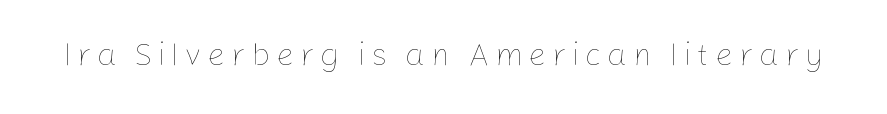
{"italic": "no", "bold": "no", "weight": "thin", "width": "normal", "stroke_contrast": "low", "x_height": "medium", "monospaced": "no", "underline": "no", "glyph_px": 32}
